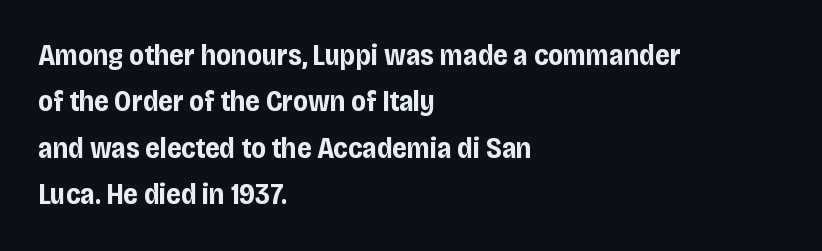
Q: Is the text bold? A: Yes.
Q: Is the text italic (slanted)? A: No, it is upright.
Q: Is the typeface a serif or a sans-serif typeface? A: Sans-serif.
Q: Is the text underlined? A: No.
Q: How is the paragraph aligned? A: Left-aligned.
Q: Is the spacing between letters normal or unusually wide? A: Normal.
Q: Is the spacing between lines tight, normal or loose? A: Normal.
Q: Width (condensed, normal, or wide)? A: Condensed.
Q: Stroke contrast? A: Low.
Q: x-height? A: Large.
Q: Monospaced? A: No.
